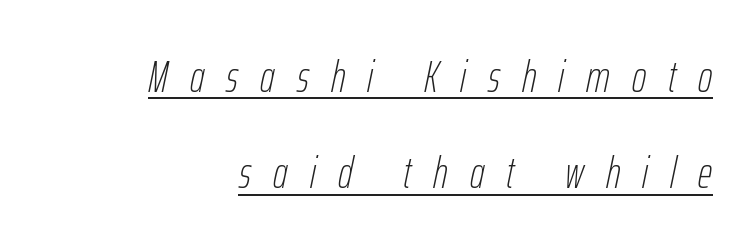
The image shows 44 px thin, condensed type, italic (leaning right); set right-aligned, loose line spacing (2.19x), unusually wide letter spacing (+0.5 em), underlined; low stroke contrast and a medium x-height.
